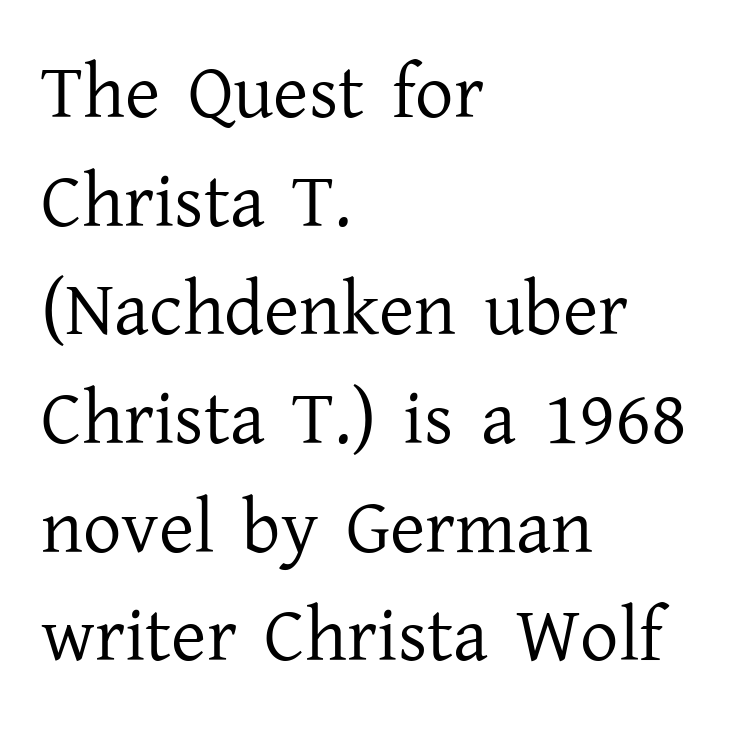
This rendering employs a face with finishing strokes, i.e., a serif. Spacing verdict: proportional, widths tailored to each character. The letterforms sit shoulder to shoulder at normal distance. You can tell it's not italic because the verticals are truly vertical. Interline gaps are of average width in this sample. Casual observation: everything's shoved over to the left.
